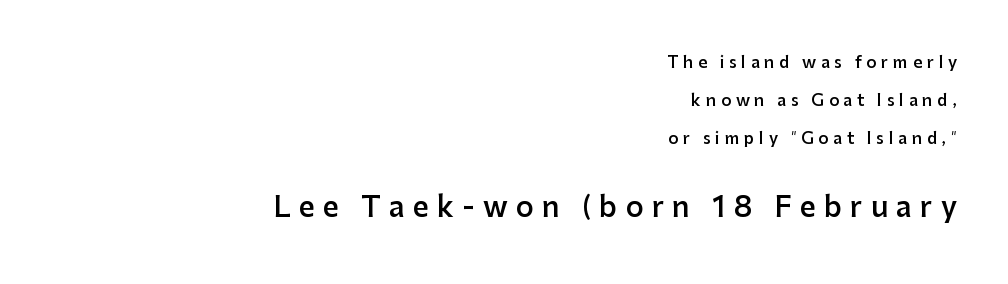
Q: Is the text bold? A: Semi-bold.
Q: Is the text italic (slanted)? A: No, it is upright.
Q: Is the typeface a serif or a sans-serif typeface? A: Sans-serif.
Q: Is the text underlined? A: No.
Q: How is the paragraph aligned? A: Right-aligned.
Q: Is the spacing between letters normal or unusually wide? A: Unusually wide.
Q: Is the spacing between lines tight, normal or loose? A: Loose.
Q: Which block of text is set in a larger size, the first (top) or the second (bottom)? A: The second (bottom) one.
Q: Width (condensed, normal, or wide)? A: Normal.
Q: Stroke contrast? A: Low.
Q: x-height? A: Medium.
Q: Monospaced? A: No.
